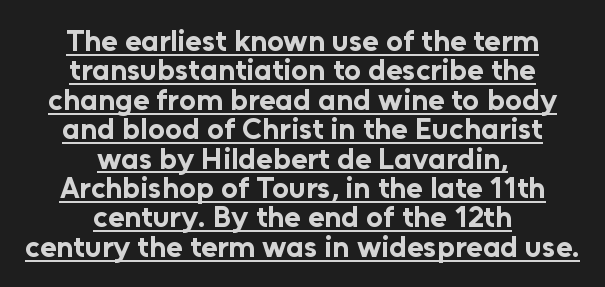
Q: Is the text bold? A: Yes.
Q: Is the text italic (slanted)? A: No, it is upright.
Q: Is the typeface a serif or a sans-serif typeface? A: Sans-serif.
Q: Is the text underlined? A: Yes.
Q: How is the paragraph aligned? A: Centered.
Q: Is the spacing between letters normal or unusually wide? A: Normal.
Q: Is the spacing between lines tight, normal or loose? A: Tight.
Q: Width (condensed, normal, or wide)? A: Normal.
Q: Stroke contrast? A: Low.
Q: x-height? A: Medium.
Q: Monospaced? A: No.
